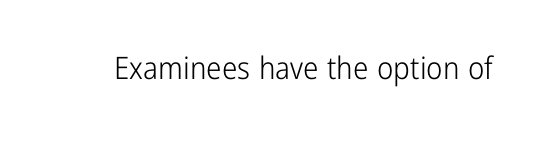
Q: Is the text bold? A: No.
Q: Is the text italic (slanted)? A: No, it is upright.
Q: Is the typeface a serif or a sans-serif typeface? A: Sans-serif.
Q: Is the text underlined? A: No.
Q: Is the spacing between letters normal or unusually wide? A: Normal.
Q: Width (condensed, normal, or wide)? A: Condensed.
Q: Stroke contrast? A: Low.
Q: x-height? A: Medium.
Q: Monospaced? A: No.
